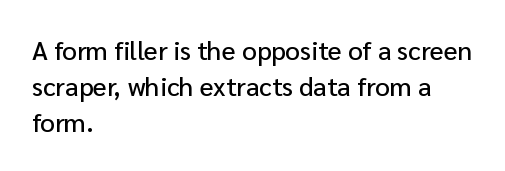
{"italic": "no", "underline": "no", "align": "left", "line_spacing": "normal", "line_spacing_ratio": 1.38, "letter_spacing": "normal", "letter_spacing_em": 0.0, "glyph_px": 26}
